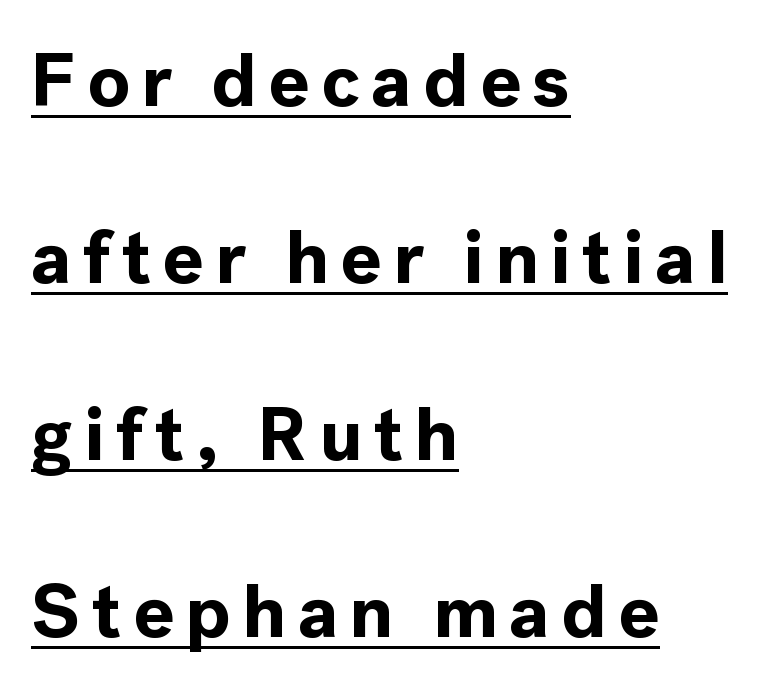
{"serif": "no", "italic": "no", "bold": "yes", "weight": "bold", "width": "normal", "x_height": "medium", "monospaced": "no", "underline": "yes", "align": "left", "line_spacing": "loose", "line_spacing_ratio": 2.33, "glyph_px": 76}
